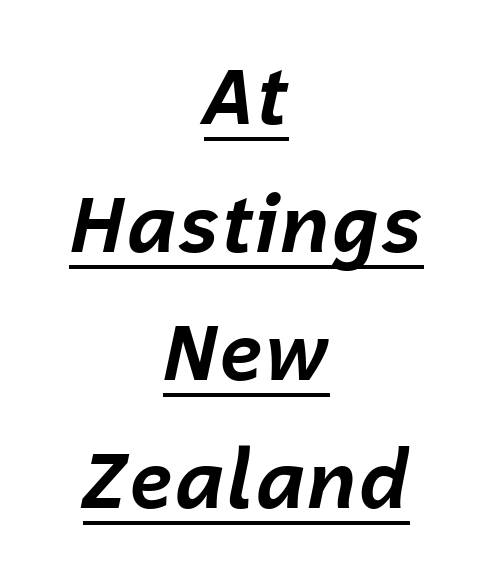
The image shows 80 px bold type, italic (leaning right); set centered, normal line spacing (1.6x), normal letter spacing, underlined; low stroke contrast and a medium x-height.
